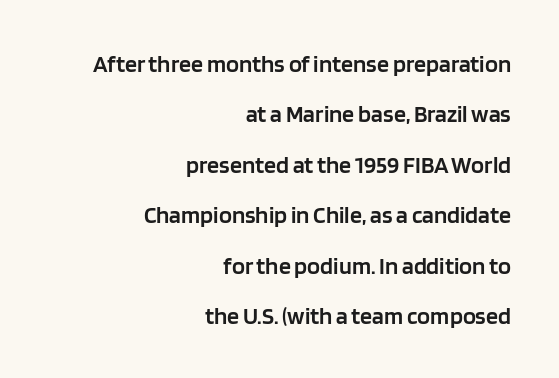
Style check: upright. Weight: semibold (demi). The foot of each line stays bare and open. A typesetter would call this leading open, well beyond the default. Here the glyphs are tracked normally, forming tight word shapes. This sample is right-justified, so line beginnings fall wherever the words allow.
